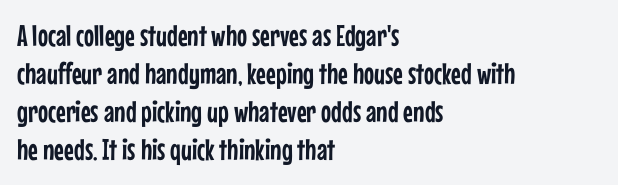
Q: Is the text italic (slanted)? A: No, it is upright.
Q: Is the typeface a serif or a sans-serif typeface? A: Sans-serif.
Q: Is the text underlined? A: No.
Q: How is the paragraph aligned? A: Left-aligned.
Q: Is the spacing between letters normal or unusually wide? A: Normal.
Q: Is the spacing between lines tight, normal or loose? A: Normal.
Q: Width (condensed, normal, or wide)? A: Condensed.
Q: Stroke contrast? A: Low.
Q: x-height? A: Medium.
Q: Monospaced? A: No.
